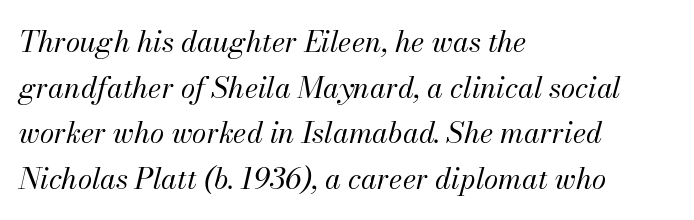
The ragged edge is on the right, which tells us the setting is flush left. Honestly, there is no underline to notice here at all. Is the type slanted? Yes — the strokes lean at a clear angle. The vertical gap from one line to the next is medium.
